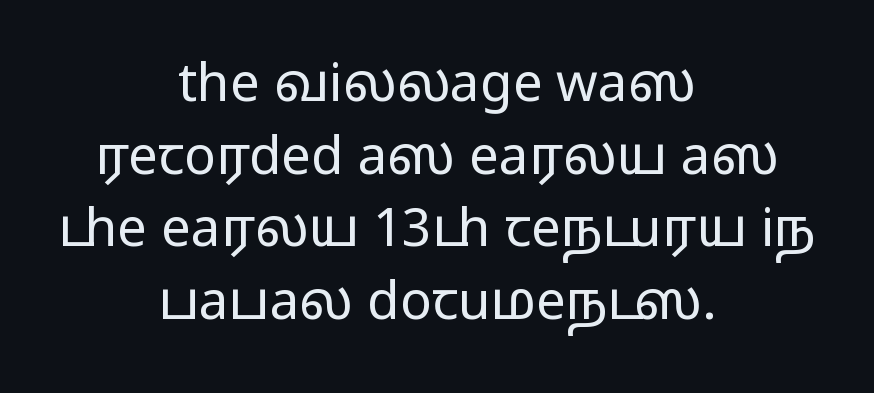
Where is the straight margin? There isn't one; the lines are centered. A roman cut, with each character standing at attention. Students, note that the glyphs here touch the page at normal intervals. Beneath every word, the page is bare.
